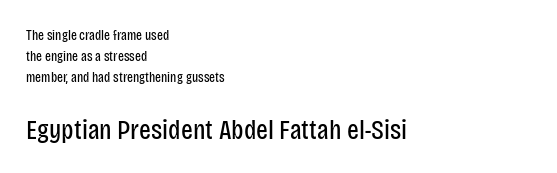
{"serif": "no", "italic": "no", "bold": "no", "weight": "regular", "width": "condensed", "stroke_contrast": "low", "x_height": "large", "monospaced": "no", "underline": "no", "align": "left", "line_spacing": "normal", "line_spacing_ratio": 1.51, "letter_spacing": "normal", "letter_spacing_em": 0.0, "larger_block": "second", "size_ratio": 2.0, "glyph_px": 28}
